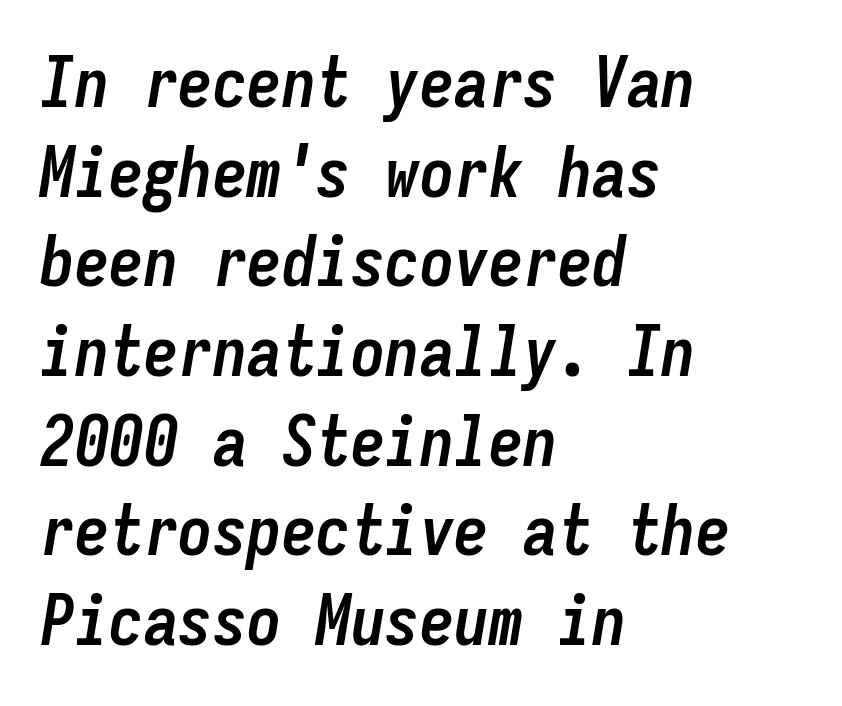
Q: Is the text bold? A: Yes.
Q: Is the text italic (slanted)? A: Yes, it leans right by about 9 degrees.
Q: Is the text underlined? A: No.
Q: How is the paragraph aligned? A: Left-aligned.
Q: Is the spacing between letters normal or unusually wide? A: Normal.
Q: Is the spacing between lines tight, normal or loose? A: Normal.
Q: Width (condensed, normal, or wide)? A: Condensed.
Q: Stroke contrast? A: Low.
Q: x-height? A: Medium.
Q: Monospaced? A: Yes.
